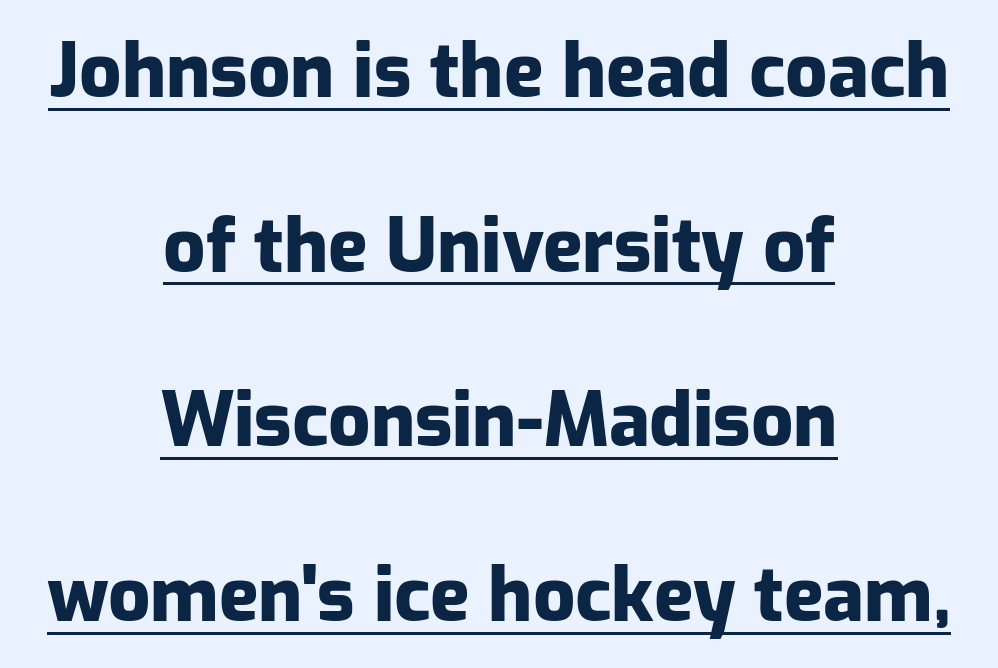
The typesetter chose a symmetrical, centered arrangement here. Heft: maximum for text — a bold. Grotesque or geometric, the face here clearly has no serifs. How would I describe the line gaps? Wide and relaxed. Is the letter spacing exaggerated? No — it looks like the ordinary default. Looks like regular typesetting: each glyph gets only the width it needs.
